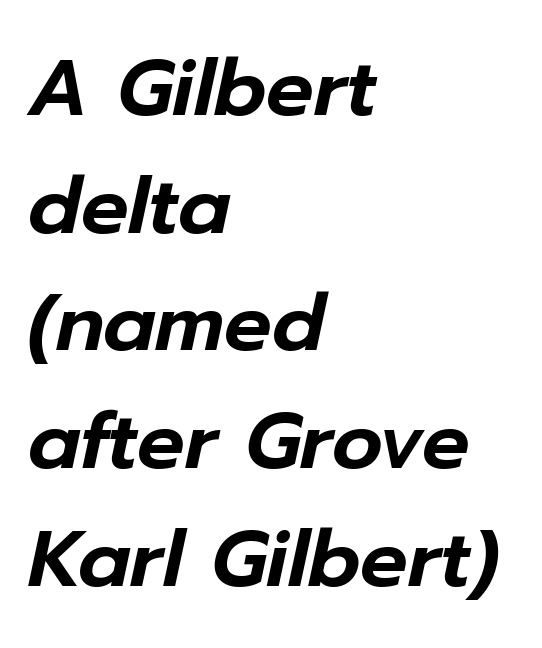
The image shows 79 px text type, italic (leaning right); set left-aligned, normal line spacing (1.49x), normal letter spacing, not underlined; low stroke contrast and a medium x-height.
